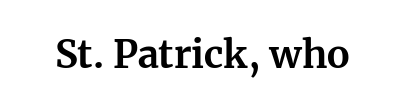
Q: Is the text bold? A: Yes.
Q: Is the text italic (slanted)? A: No, it is upright.
Q: Is the typeface a serif or a sans-serif typeface? A: Serif.
Q: Is the text underlined? A: No.
Q: Is the spacing between letters normal or unusually wide? A: Normal.
Q: Width (condensed, normal, or wide)? A: Normal.
Q: Stroke contrast? A: Medium.
Q: x-height? A: Medium.
Q: Monospaced? A: No.
